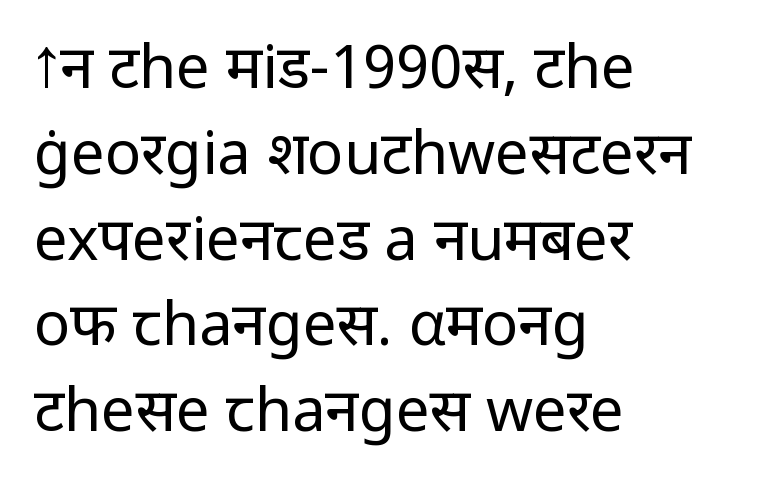
{"serif": "no", "italic": "no", "bold": "no", "weight": "regular", "width": "normal", "stroke_contrast": "low", "x_height": "medium", "monospaced": "no", "underline": "no", "align": "left", "line_spacing": "normal", "line_spacing_ratio": 1.43, "letter_spacing": "normal", "letter_spacing_em": 0.0, "glyph_px": 60}
